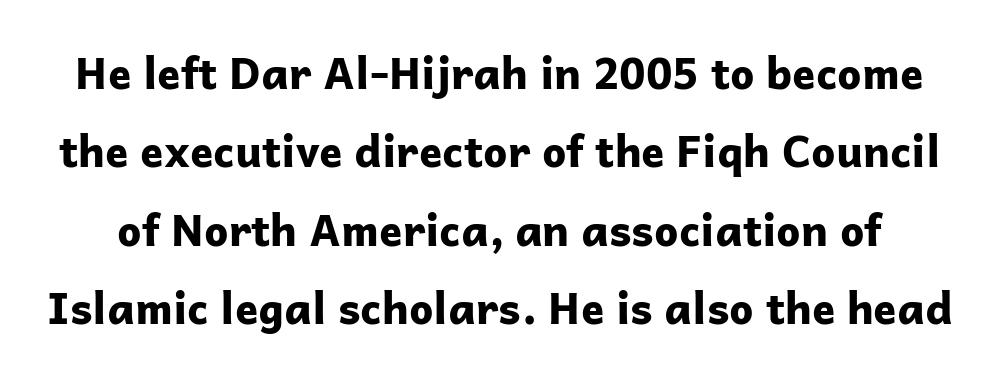
Summary of weight: heavy, a full bold. These lines keep a tight, regular rhythm from letter to letter. Looks like regular typesetting: each glyph gets only the width it needs. Posture: upright roman.
